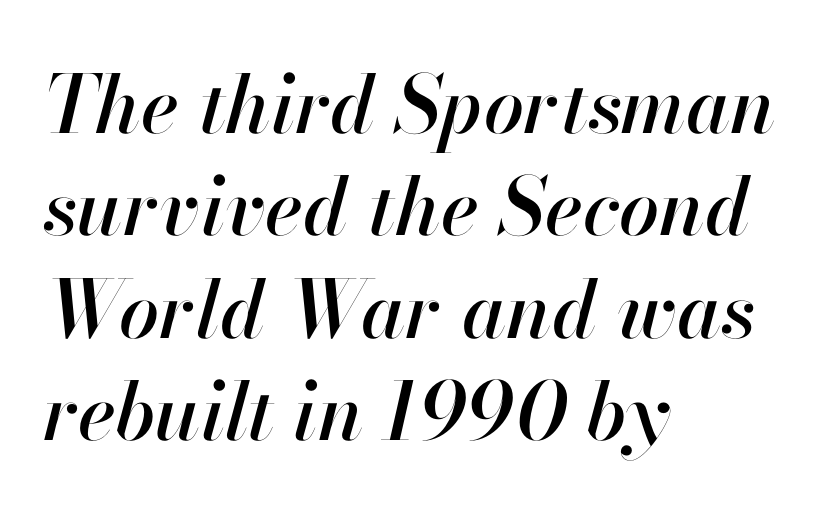
Unmarked baselines from the first word to the last. You could not count columns in this text — the font is proportionally spaced. Each word holds together tightly as a unit, with standard inter-letter gaps. Leading matches the norm, producing a regular column. Short and long lines alike share a common starting point at left.
